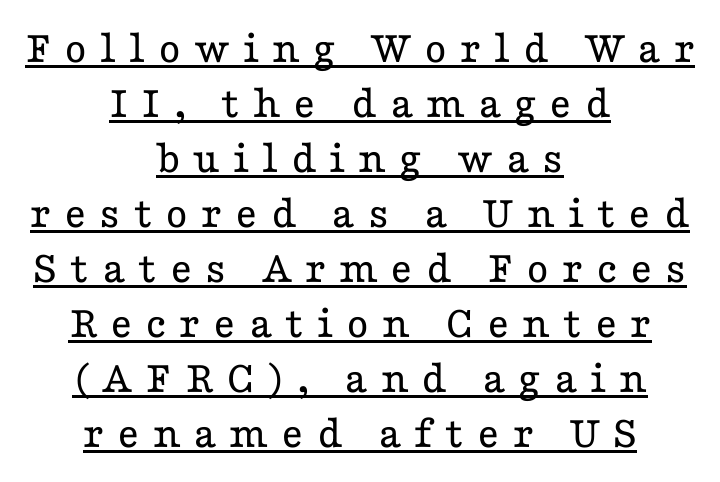
Q: Is the text bold? A: No.
Q: Is the text italic (slanted)? A: No, it is upright.
Q: Is the typeface a serif or a sans-serif typeface? A: Serif.
Q: Is the text underlined? A: Yes.
Q: How is the paragraph aligned? A: Centered.
Q: Is the spacing between letters normal or unusually wide? A: Unusually wide.
Q: Width (condensed, normal, or wide)? A: Wide.
Q: Stroke contrast? A: Low.
Q: x-height? A: Medium.
Q: Monospaced? A: No.
